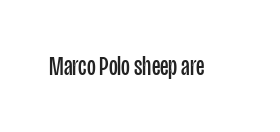
Q: Is the text bold? A: No.
Q: Is the text italic (slanted)? A: No, it is upright.
Q: Is the text underlined? A: No.
Q: Is the spacing between letters normal or unusually wide? A: Normal.
